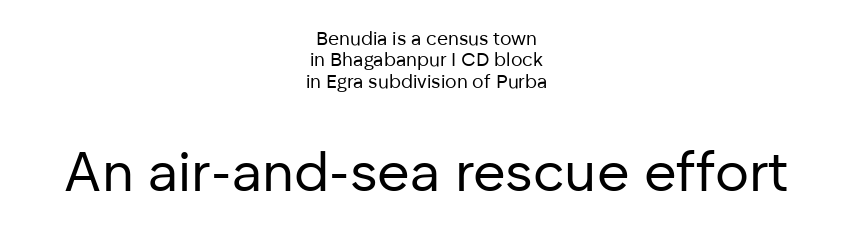
{"serif": "no", "italic": "no", "bold": "no", "weight": "regular", "width": "normal", "stroke_contrast": "low", "x_height": "medium", "monospaced": "no", "underline": "no", "align": "center", "line_spacing": "tight", "line_spacing_ratio": 1.12, "letter_spacing": "normal", "letter_spacing_em": 0.0, "larger_block": "second", "size_ratio": 2.95, "glyph_px": 56}
